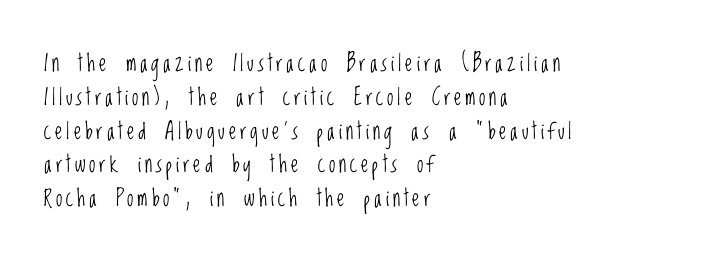
Left-aligned paragraph, ragged on the right. The rows are spaced the way most documents space them. Decoration check: the copy has no underline. Characters remain perfectly vertical along every line. Is the stroke heavy? The answer is a plain regular-or-lighter.
